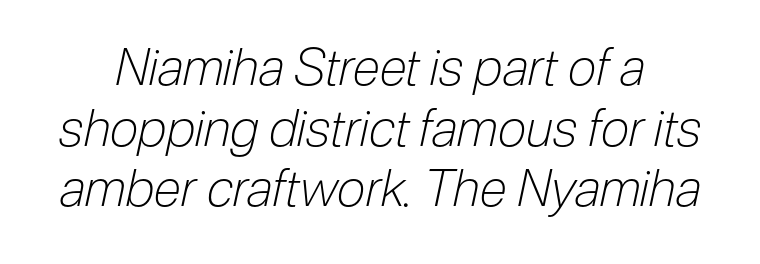
Q: Is the text bold? A: No.
Q: Is the text italic (slanted)? A: Yes, it leans right by about 12 degrees.
Q: Is the text underlined? A: No.
Q: Is the spacing between letters normal or unusually wide? A: Normal.
Q: Width (condensed, normal, or wide)? A: Condensed.
Q: Stroke contrast? A: Low.
Q: x-height? A: Medium.
Q: Monospaced? A: No.
